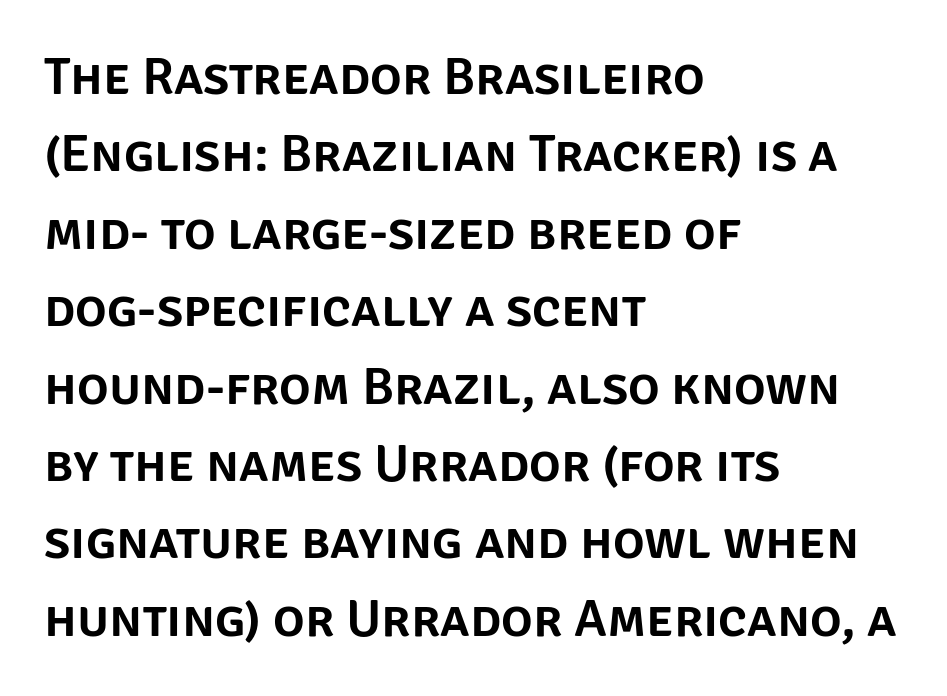
Look at the bottom of the vertical strokes: they stop flat, with no serifs. Nothing unusual about the tracking: characters are spaced as the font intends. This is the regular roman posture of the typeface. Notice how the passage keeps a crisp vertical edge on the left only. Honestly, there is no underline to notice here at all. Looks like regular typesetting: each glyph gets only the width it needs.
